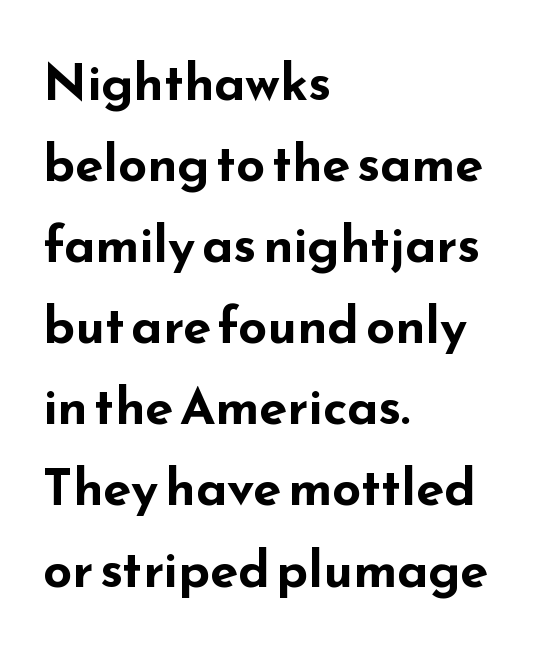
The image shows 51 px bold, wide sans-serif type, upright; set left-aligned, normal line spacing (1.59x), normal letter spacing, not underlined; low stroke contrast and a small x-height.
